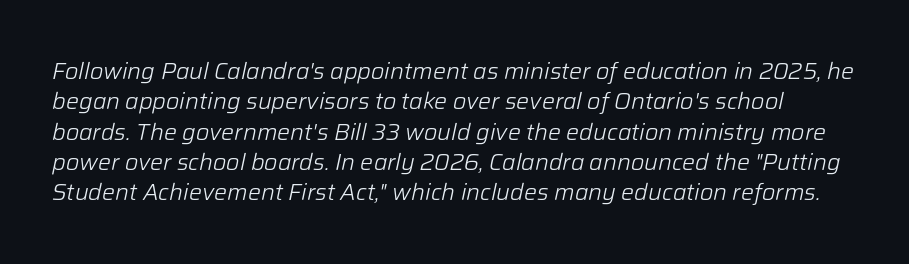
Q: Is the text bold? A: No.
Q: Is the text italic (slanted)? A: Yes, it leans right by about 12 degrees.
Q: Is the text underlined? A: No.
Q: Is the spacing between letters normal or unusually wide? A: Normal.
Q: Is the spacing between lines tight, normal or loose? A: Normal.
